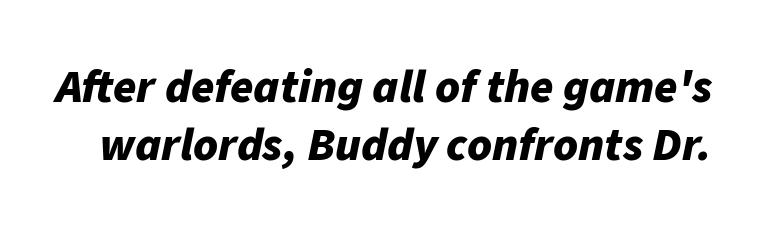
{"italic": "yes", "lean": "right", "slant_degrees": 11, "bold": "yes", "weight": "bold", "width": "normal", "stroke_contrast": "low", "x_height": "medium", "monospaced": "no", "underline": "no", "line_spacing_ratio": 1.23, "letter_spacing": "normal", "letter_spacing_em": 0.0, "glyph_px": 47}
